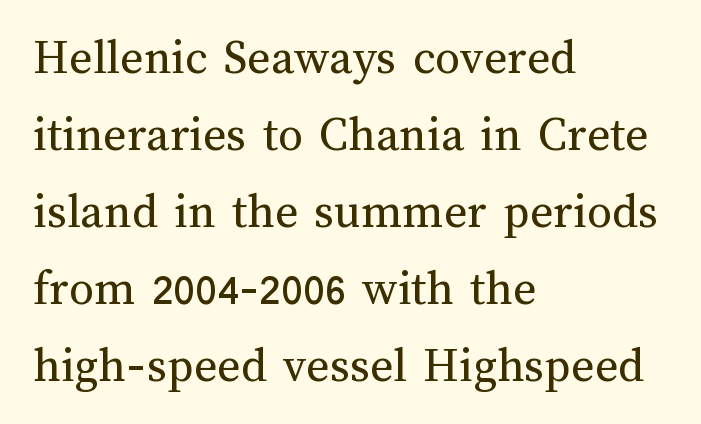
{"italic": "no", "bold": "no", "weight": "regular", "width": "normal", "stroke_contrast": "medium", "x_height": "medium", "monospaced": "no", "underline": "no", "align": "left", "line_spacing": "normal", "line_spacing_ratio": 1.54, "letter_spacing": "normal", "letter_spacing_em": 0.0, "glyph_px": 50}
